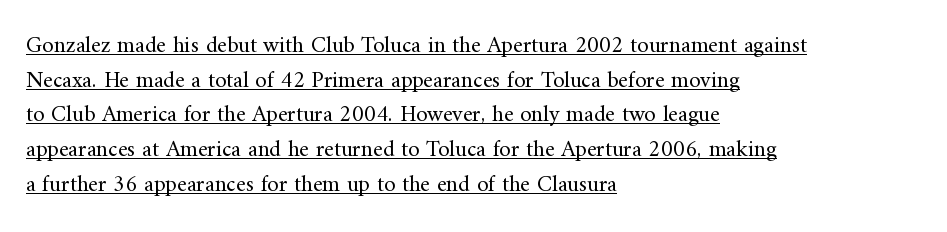
The horizontal fit of the characters is conventional and even. Horizontally, the lines are justified to the leading edge only. The block of text has a typical density, with ordinary space between rows. Does a line run under the words? Yes, clearly. This is not heavy type; no bold has been used. The letters stand upright; this is a roman face.
